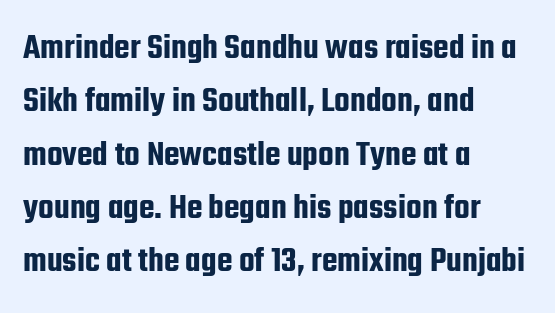
Reading down the column, the eye jumps a familiar distance to each next line. Look at the tracking — it's just the regular setting, nothing added. A roman cut, with each character standing at attention. To sum up the face: it is a sans, with no serifs. Only glyphs here, with clear space below each row.
